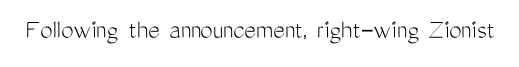
The image shows 28 px light, condensed sans-serif type, upright; set normal letter spacing, not underlined; medium stroke contrast and a medium x-height.
